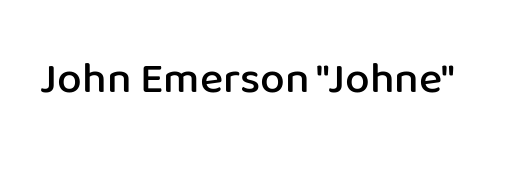
Q: Is the text bold? A: Semi-bold.
Q: Is the text italic (slanted)? A: No, it is upright.
Q: Is the typeface a serif or a sans-serif typeface? A: Sans-serif.
Q: Is the text underlined? A: No.
Q: Is the spacing between letters normal or unusually wide? A: Normal.
Q: Width (condensed, normal, or wide)? A: Normal.
Q: Stroke contrast? A: Low.
Q: x-height? A: Medium.
Q: Monospaced? A: No.
